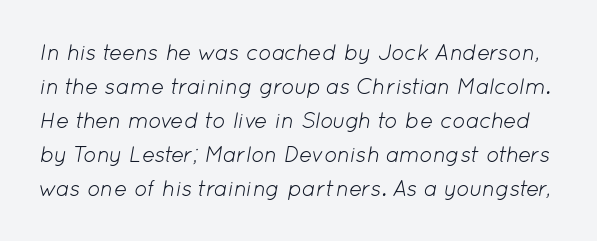
Decoration check: the copy has no underline. When letters slant like this, we call the style italic. Heft: none added — not bold. Letter spacing: default.
